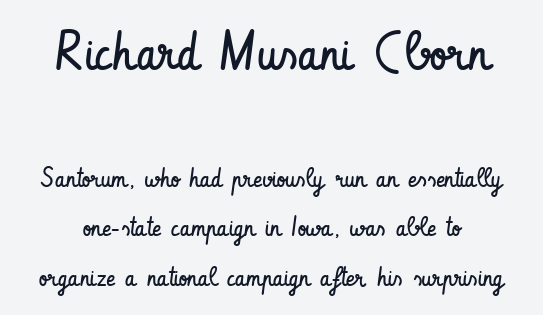
The tracking reads as untouched default to a designer's eye. Character size in the leading block exceeds that of the trailing block. Each row of text sits above clean, open space. Stroke terminals: plain, sans-serif. The strokes are not fattened; the text isn't bold.
